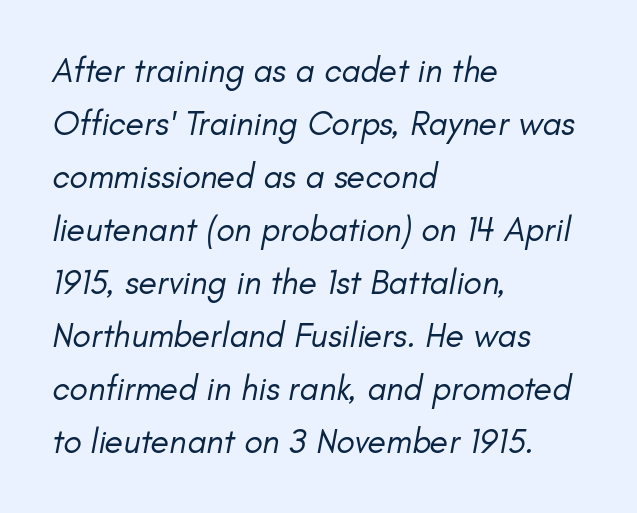
The image shows 34 px regular-weight type, italic (leaning right); set left-aligned, normal line spacing (1.56x), normal letter spacing, not underlined; low stroke contrast and a small x-height.
